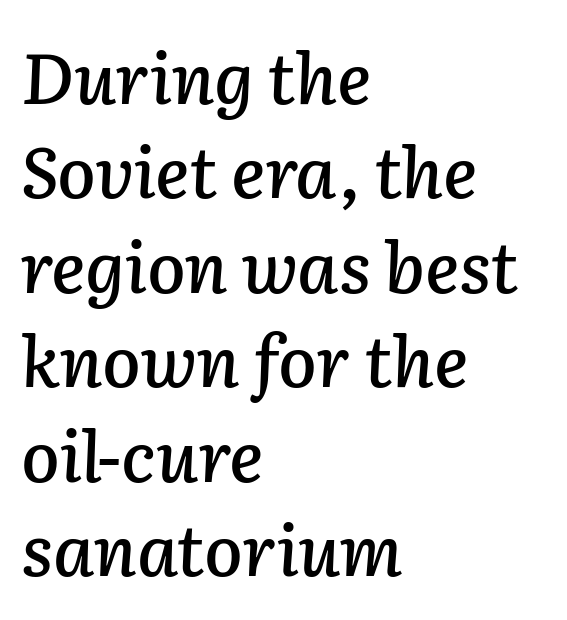
Q: Is the text italic (slanted)? A: Yes, it leans right by about 2 degrees.
Q: Is the text underlined? A: No.
Q: How is the paragraph aligned? A: Left-aligned.
Q: Is the spacing between letters normal or unusually wide? A: Normal.
Q: Is the spacing between lines tight, normal or loose? A: Normal.
Q: Width (condensed, normal, or wide)? A: Normal.
Q: Stroke contrast? A: Low.
Q: x-height? A: Medium.
Q: Monospaced? A: No.
